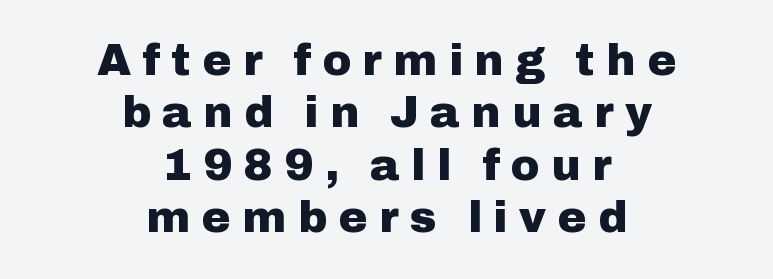
You can tell from the bare stems that sans-serif type was used. These lines are centered, leaving both edges ragged. Between one letter and the next there's a generous, obvious gap. Here the designer chose a conventional face with non-uniform glyph widths. The font's upright variant was chosen for this text. Students, this is bold: see how much ink each stroke carries.
